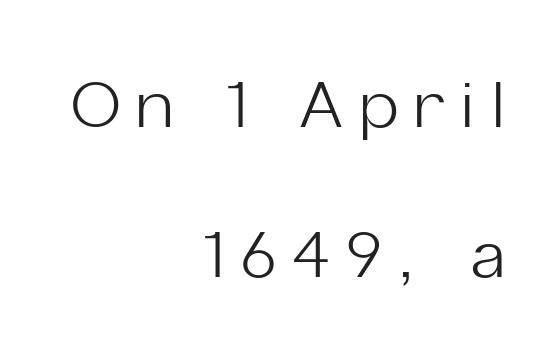
A flush-right, rag-left setting is used for this passage. The lines are spread far apart with generous leading. The baseline area is clear. The line texture is sparse and dotted thanks to wide tracking. Note the varied advance widths — an 'i' is clearly narrower than an 'm'. Bold? No — there's no thickening of the strokes.
